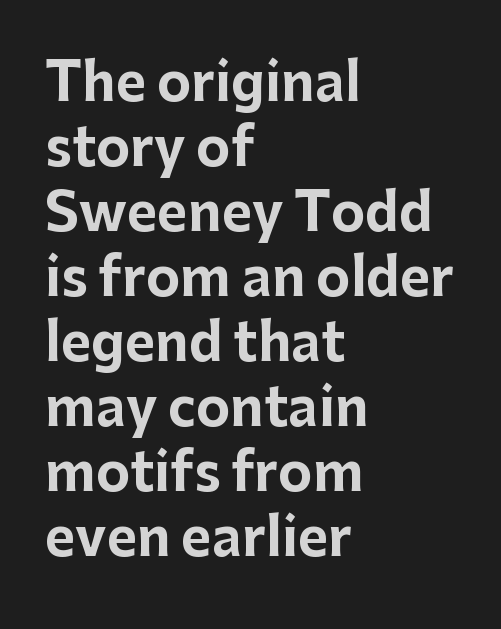
Q: Is the text bold? A: Yes.
Q: Is the text italic (slanted)? A: No, it is upright.
Q: Is the typeface a serif or a sans-serif typeface? A: Sans-serif.
Q: Is the text underlined? A: No.
Q: How is the paragraph aligned? A: Left-aligned.
Q: Is the spacing between letters normal or unusually wide? A: Normal.
Q: Is the spacing between lines tight, normal or loose? A: Normal.
Q: Width (condensed, normal, or wide)? A: Normal.
Q: Stroke contrast? A: Low.
Q: x-height? A: Medium.
Q: Monospaced? A: No.
